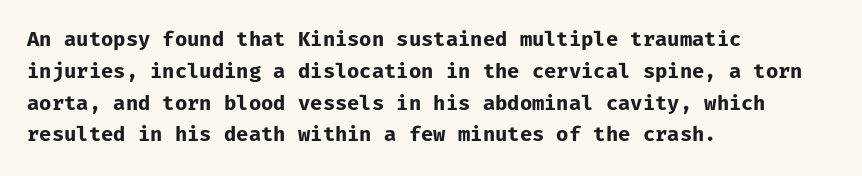
Upright lettering throughout. The foot of each line stays bare and open. Line spacing here is normal. The letters sit at their default tracking, neither squeezed nor spread. The setting favours the left margin, as ordinary paragraphs usually do. These words are printed bold, with thick strokes throughout.
